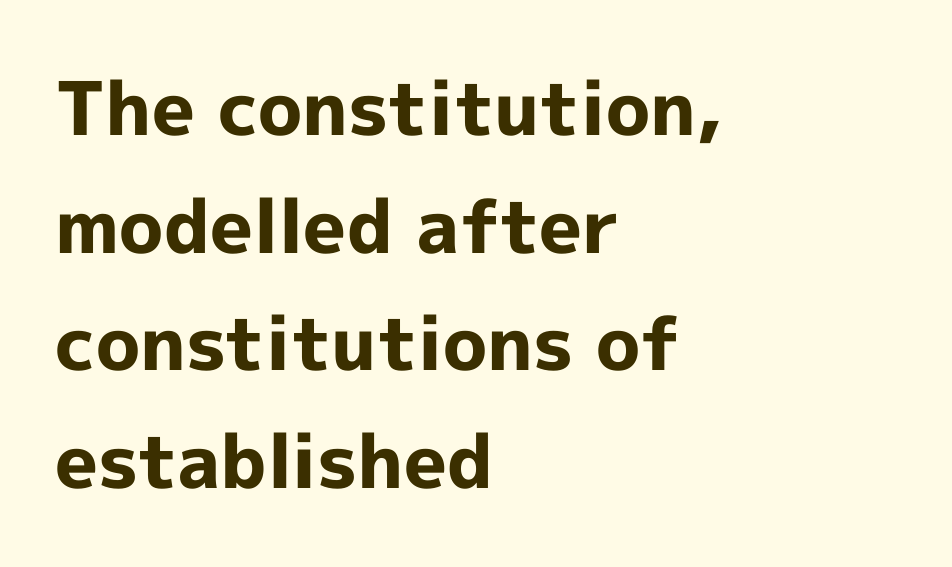
The image shows 74 px bold sans-serif type, upright; set left-aligned, normal line spacing (1.59x), normal letter spacing, not underlined; a medium x-height.
